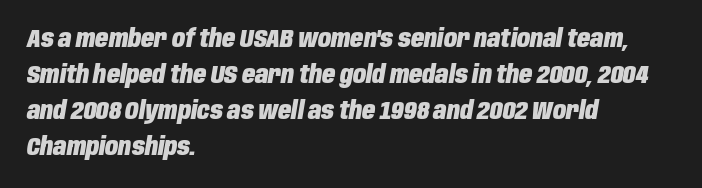
Q: Is the text bold? A: Yes.
Q: Is the text italic (slanted)? A: Yes, it leans right by about 10 degrees.
Q: Is the text underlined? A: No.
Q: How is the paragraph aligned? A: Left-aligned.
Q: Is the spacing between letters normal or unusually wide? A: Normal.
Q: Is the spacing between lines tight, normal or loose? A: Normal.
